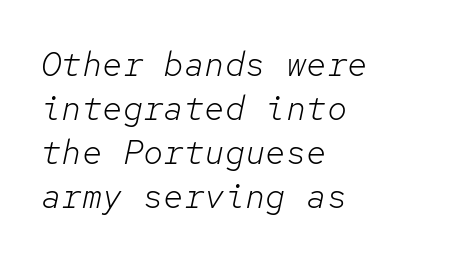
The image shows 34 px light type, italic (leaning right), monospaced; set left-aligned, normal line spacing (1.29x), normal letter spacing, not underlined; low stroke contrast and a medium x-height.
